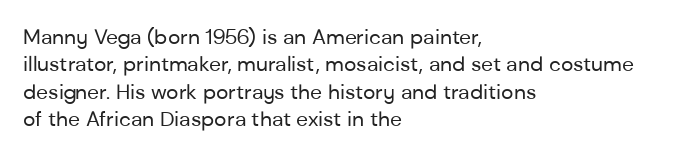
Q: Is the text bold? A: No.
Q: Is the text italic (slanted)? A: No, it is upright.
Q: Is the text underlined? A: No.
Q: How is the paragraph aligned? A: Left-aligned.
Q: Is the spacing between letters normal or unusually wide? A: Normal.
Q: Is the spacing between lines tight, normal or loose? A: Normal.
